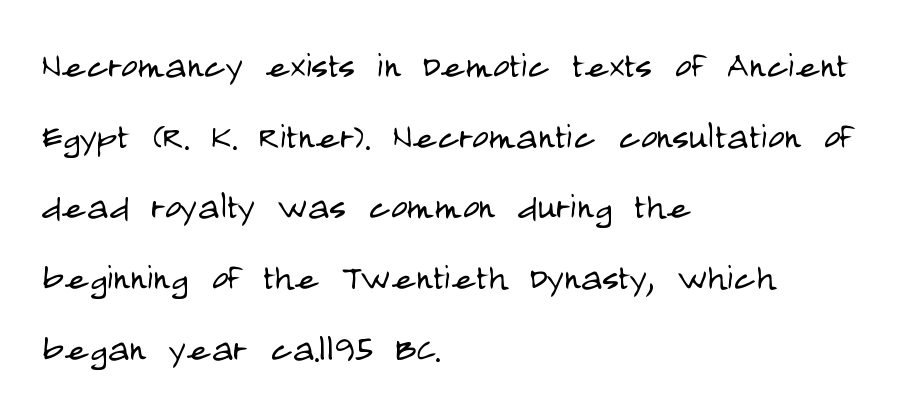
The image shows 45 px light, condensed sans-serif type, upright; set left-aligned, normal line spacing (1.57x), normal letter spacing, not underlined; low stroke contrast and a large x-height.
